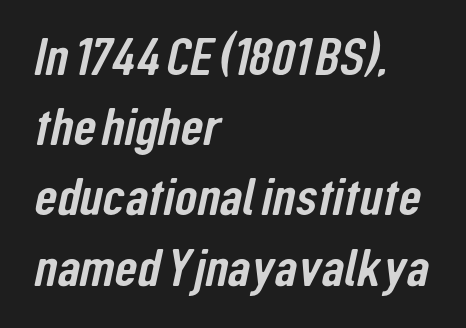
The image shows 52 px condensed sans-serif type; set left-aligned, normal line spacing (1.35x), normal letter spacing, not underlined; low stroke contrast and a medium x-height.
